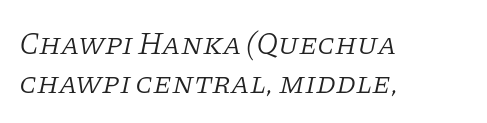
Q: Is the text bold? A: No.
Q: Is the text italic (slanted)? A: Yes, it leans right by about 11 degrees.
Q: Is the typeface a serif or a sans-serif typeface? A: Serif.
Q: Is the text underlined? A: No.
Q: How is the paragraph aligned? A: Left-aligned.
Q: Is the spacing between letters normal or unusually wide? A: Normal.
Q: Is the spacing between lines tight, normal or loose? A: Normal.
Q: Width (condensed, normal, or wide)? A: Normal.
Q: Stroke contrast? A: Low.
Q: x-height? A: Large.
Q: Monospaced? A: No.
